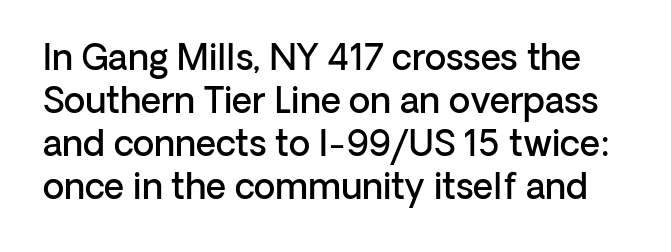
{"serif": "no", "italic": "no", "bold": "semi", "weight": "semibold", "width": "normal", "stroke_contrast": "low", "x_height": "medium", "monospaced": "no", "underline": "no", "line_spacing_ratio": 1.23, "letter_spacing": "normal", "letter_spacing_em": 0.0, "glyph_px": 35}
